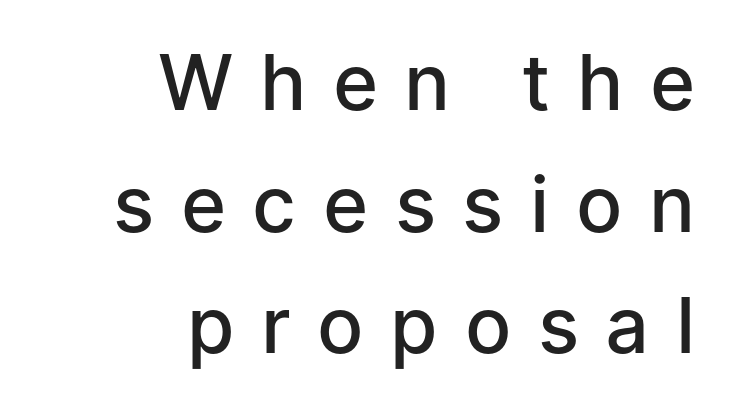
In terms of leading, this rendering sits right in the middle. In terms of posture, this sample is upright. The letters are spread apart with noticeably loose tracking. Has an underline been added? It has not. These lines are composed in type without serifs.
